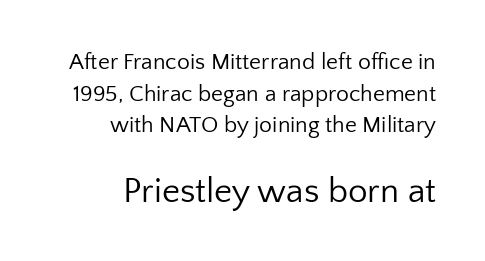
Q: Is the text bold? A: No.
Q: Is the text italic (slanted)? A: No, it is upright.
Q: Is the typeface a serif or a sans-serif typeface? A: Sans-serif.
Q: Is the text underlined? A: No.
Q: How is the paragraph aligned? A: Right-aligned.
Q: Is the spacing between letters normal or unusually wide? A: Normal.
Q: Is the spacing between lines tight, normal or loose? A: Normal.
Q: Which block of text is set in a larger size, the first (top) or the second (bottom)? A: The second (bottom) one.
Q: Width (condensed, normal, or wide)? A: Normal.
Q: Stroke contrast? A: Low.
Q: x-height? A: Medium.
Q: Monospaced? A: No.
